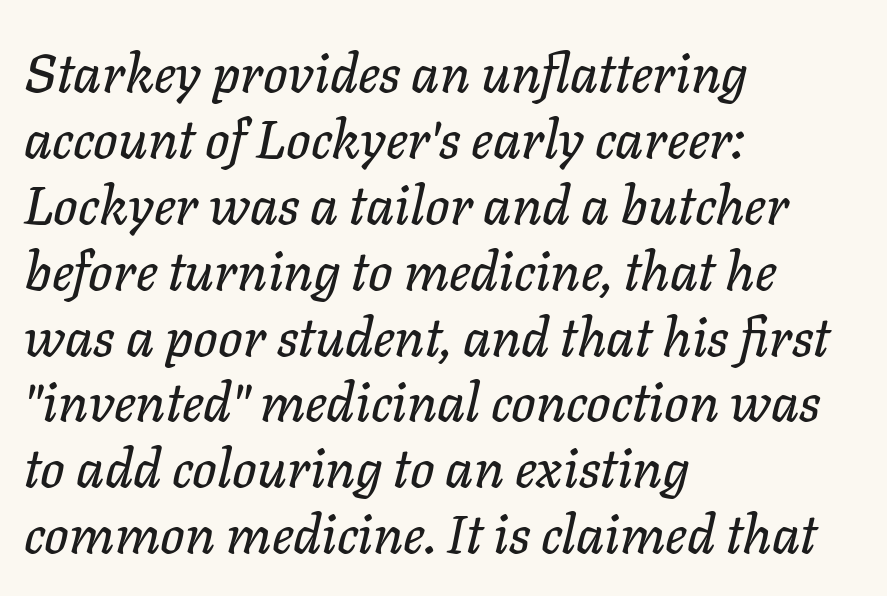
These lines are rendered in a variable-pitch font. Descenders are the only things crossing below the line. Here the glyphs are tracked normally, forming tight word shapes. The glyphs look as if they've been sheared to an angle. Reading down the block, your eye returns to a fixed left position each line.
